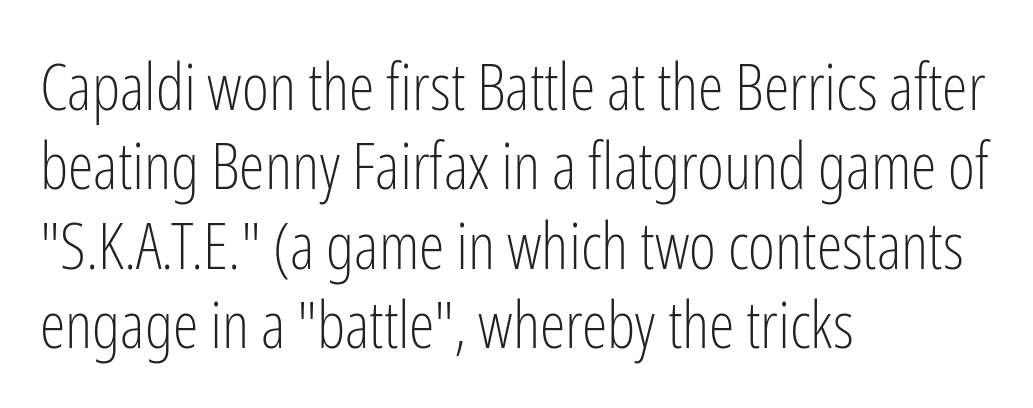
{"serif": "no", "italic": "no", "bold": "no", "weight": "light", "width": "condensed", "stroke_contrast": "low", "x_height": "medium", "monospaced": "no", "underline": "no", "align": "left", "line_spacing_ratio": 1.22, "letter_spacing": "normal", "letter_spacing_em": 0.0, "glyph_px": 65}
